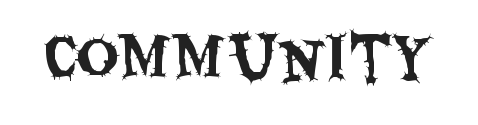
Spacing between characters is what you'd get straight out of the box. The type sits square on the baseline with zero lean. This sample has the flowing, uneven cadence of proportional lettering. The space directly below the letters is spotless. The passage shown is typeset with a sans-serif family.
